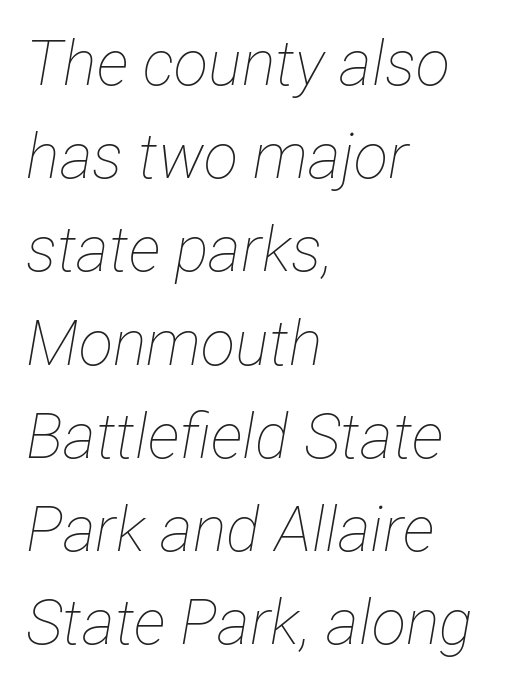
The image shows 63 px thin, condensed type, italic (leaning right); set left-aligned, normal line spacing (1.48x), normal letter spacing, not underlined; low stroke contrast and a medium x-height.
